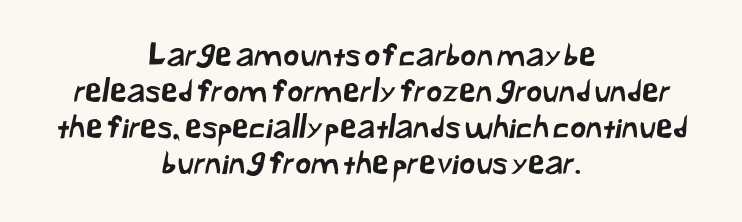
The image shows 31 px sans-serif type; set centered, line spacing 1.16x, normal letter spacing, not underlined; low stroke contrast and a medium x-height.
